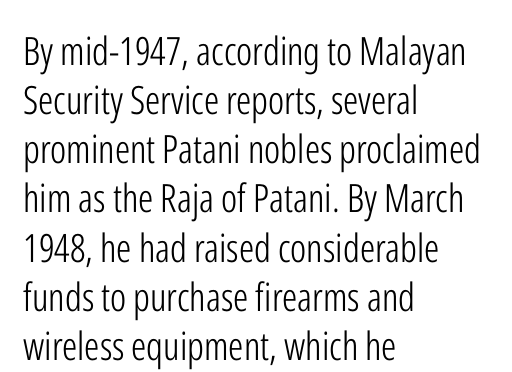
The image shows 39 px light, condensed sans-serif type, upright; set left-aligned, normal line spacing (1.26x), normal letter spacing, not underlined; low stroke contrast and a medium x-height.
